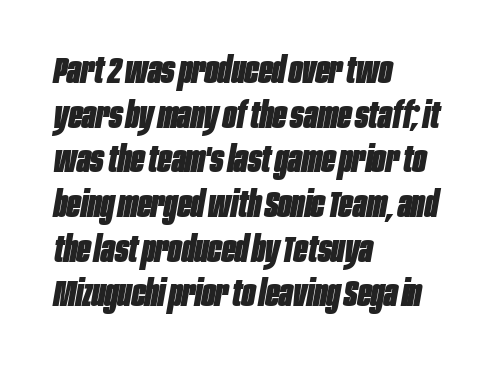
The image shows 36 px heavy, condensed type, italic (leaning right); set left-aligned, line spacing 1.24x, normal letter spacing, not underlined; low stroke contrast and a large x-height.
